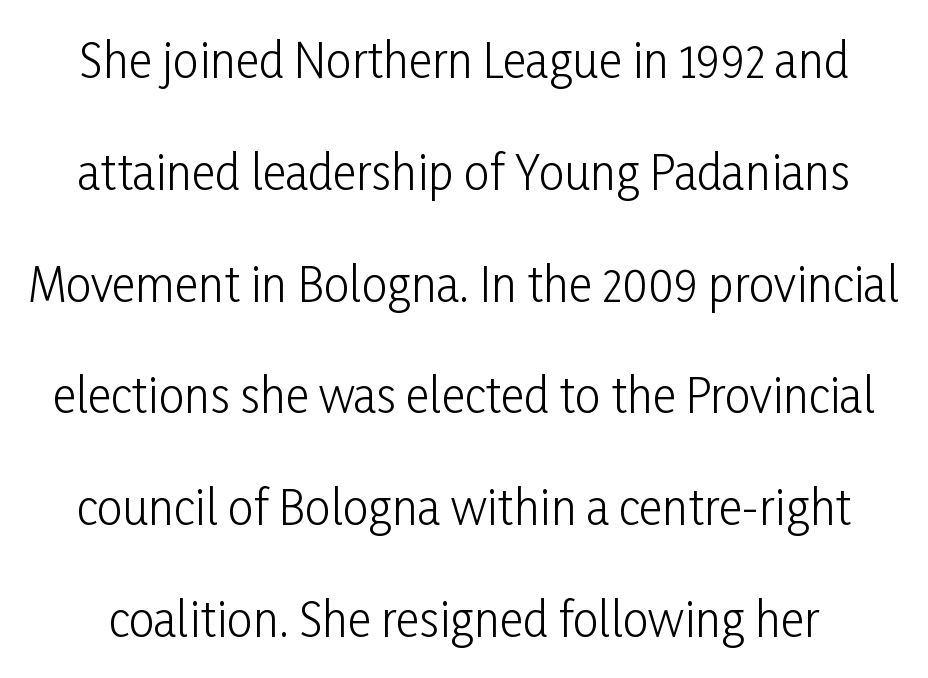
The image shows 46 px light, condensed sans-serif type, upright; set loose line spacing (2.43x), normal letter spacing, not underlined; low stroke contrast and a medium x-height.
